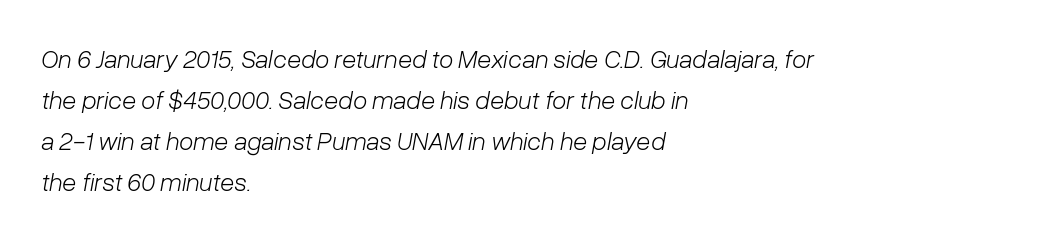
The image shows 26 px text type, italic (leaning right); set left-aligned, normal line spacing (1.58x), normal letter spacing, not underlined.
